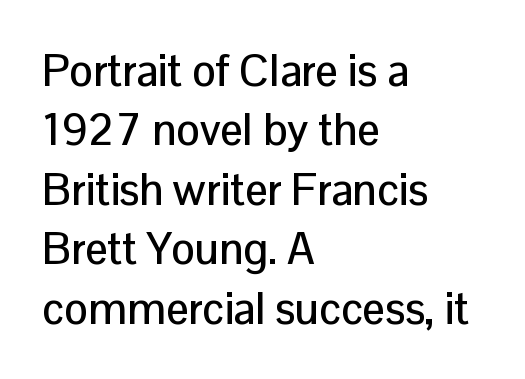
Q: Is the text italic (slanted)? A: No, it is upright.
Q: Is the typeface a serif or a sans-serif typeface? A: Sans-serif.
Q: Is the text underlined? A: No.
Q: How is the paragraph aligned? A: Left-aligned.
Q: Is the spacing between letters normal or unusually wide? A: Normal.
Q: Is the spacing between lines tight, normal or loose? A: Normal.
Q: Width (condensed, normal, or wide)? A: Normal.
Q: Stroke contrast? A: Low.
Q: x-height? A: Medium.
Q: Monospaced? A: No.
